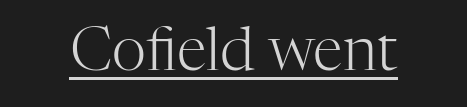
{"serif": "yes", "italic": "no", "bold": "no", "weight": "light", "width": "normal", "stroke_contrast": "high", "x_height": "medium", "monospaced": "no", "underline": "yes", "letter_spacing": "normal", "letter_spacing_em": 0.0, "glyph_px": 60}
